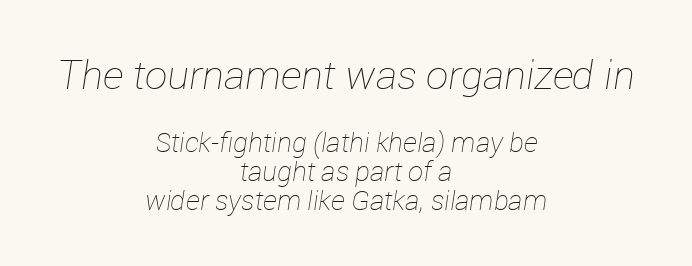
{"italic": "yes", "lean": "right", "slant_degrees": 12, "bold": "no", "weight": "thin", "width": "normal", "stroke_contrast": "low", "x_height": "medium", "monospaced": "no", "underline": "no", "align": "center", "line_spacing": "tight", "line_spacing_ratio": 1.09, "letter_spacing": "normal", "letter_spacing_em": 0.0, "larger_block": "first", "size_ratio": 1.48, "glyph_px": 40}
